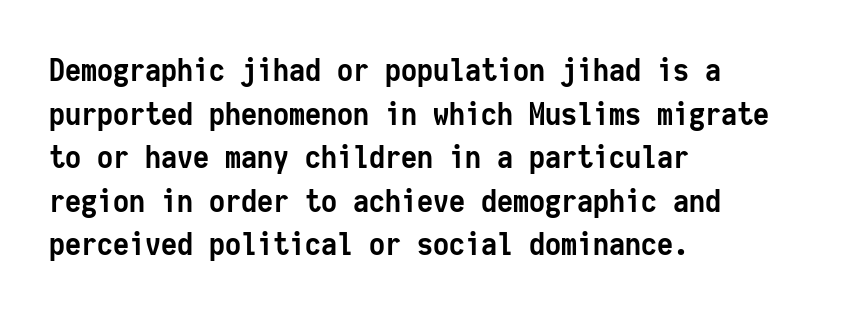
The image shows 32 px semibold, condensed sans-serif type, upright, monospaced; set left-aligned, normal line spacing (1.36x), normal letter spacing, not underlined; low stroke contrast and a medium x-height.
